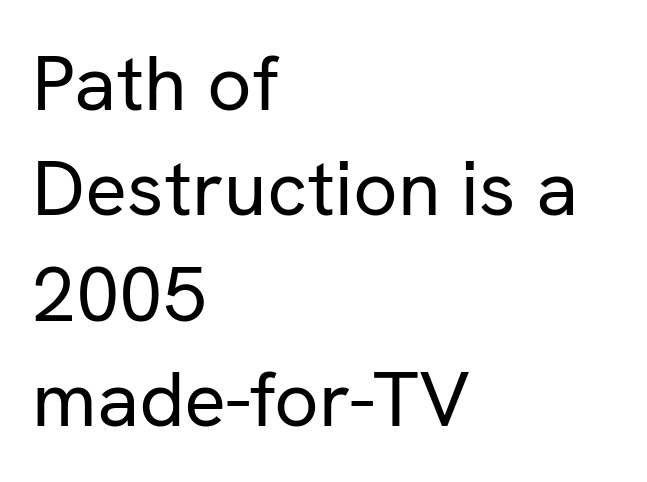
The image shows 78 px regular-weight sans-serif type, upright; set left-aligned, normal line spacing (1.35x), normal letter spacing, not underlined; low stroke contrast and a medium x-height.
